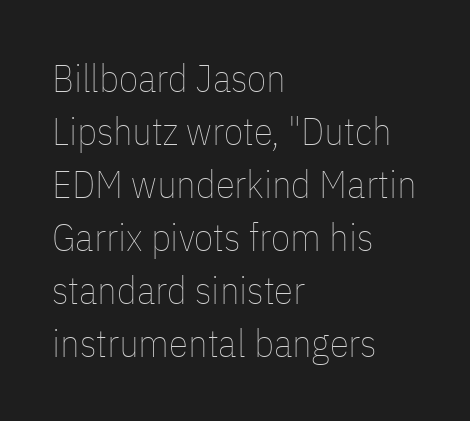
The rendering uses natural spacing where letterforms have individual widths. The gaps between neighbouring characters are ordinary and unremarkable. Layout note: lines flush left. Italic? Not at all — the glyphs are vertical. The words here are not underlined.
